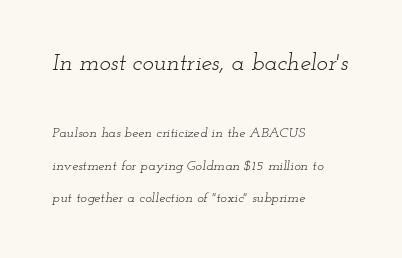
Q: Is the text bold? A: No.
Q: Is the text italic (slanted)? A: Yes, it leans right by about 12 degrees.
Q: Is the text underlined? A: No.
Q: How is the paragraph aligned? A: Left-aligned.
Q: Is the spacing between letters normal or unusually wide? A: Normal.
Q: Is the spacing between lines tight, normal or loose? A: Loose.
Q: Which block of text is set in a larger size, the first (top) or the second (bottom)? A: The first (top) one.
